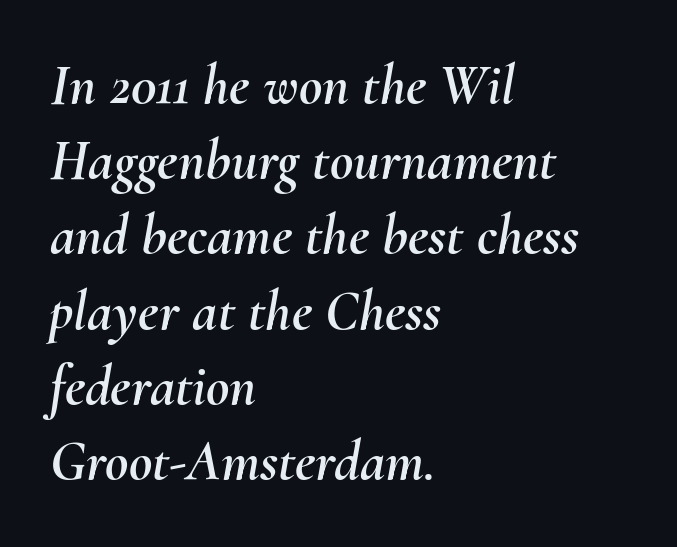
{"italic": "yes", "lean": "right", "slant_degrees": 10, "width": "normal", "stroke_contrast": "medium", "x_height": "small", "monospaced": "no", "underline": "no", "align": "left", "line_spacing": "normal", "line_spacing_ratio": 1.32, "letter_spacing": "normal", "letter_spacing_em": 0.0, "glyph_px": 57}
